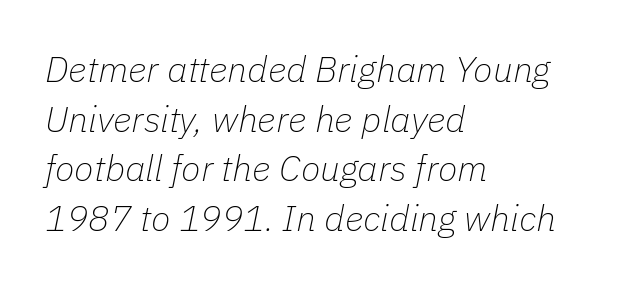
The image shows 36 px thin type, italic (leaning right); set left-aligned, normal line spacing (1.38x), normal letter spacing, not underlined; low stroke contrast and a medium x-height.
